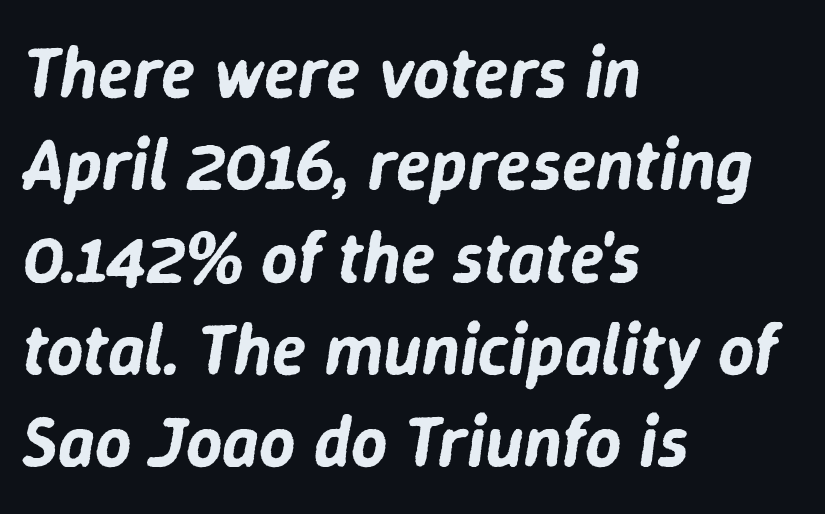
Q: Is the text italic (slanted)? A: Yes, it leans right by about 9 degrees.
Q: Is the text underlined? A: No.
Q: How is the paragraph aligned? A: Left-aligned.
Q: Is the spacing between letters normal or unusually wide? A: Normal.
Q: Is the spacing between lines tight, normal or loose? A: Normal.
Q: Width (condensed, normal, or wide)? A: Normal.
Q: Stroke contrast? A: Low.
Q: x-height? A: Medium.
Q: Monospaced? A: No.
